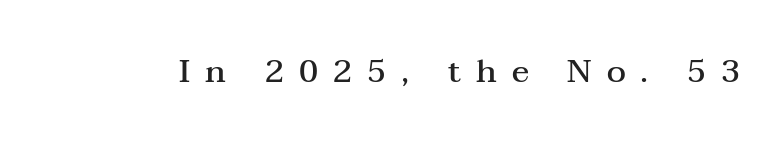
{"serif": "yes", "italic": "no", "bold": "semi", "weight": "semibold", "width": "wide", "stroke_contrast": "medium", "x_height": "medium", "monospaced": "no", "underline": "no", "letter_spacing": "wide", "letter_spacing_em": 0.47, "glyph_px": 32}
